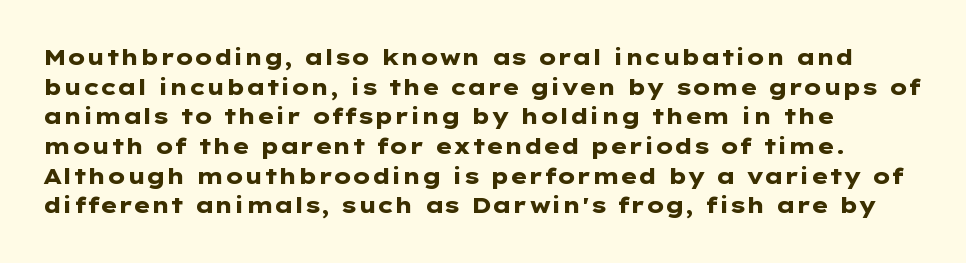
The image shows 22 px bold type, upright; set left-aligned, normal line spacing (1.35x), normal letter spacing, not underlined.
